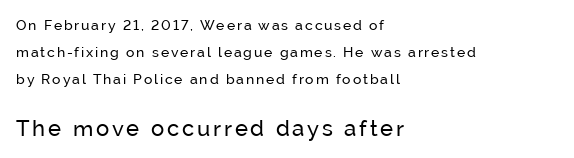
Q: Is the text bold? A: No.
Q: Is the text italic (slanted)? A: No, it is upright.
Q: Is the text underlined? A: No.
Q: How is the paragraph aligned? A: Left-aligned.
Q: Is the spacing between lines tight, normal or loose? A: Loose.
Q: Which block of text is set in a larger size, the first (top) or the second (bottom)? A: The second (bottom) one.
